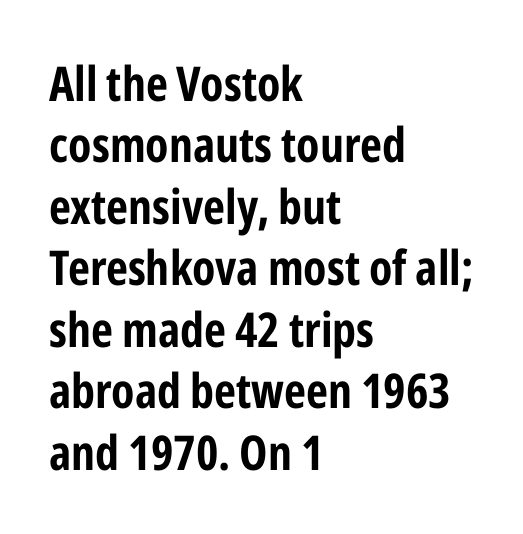
The image shows 48 px condensed sans-serif type, upright; set left-aligned, normal line spacing (1.28x), normal letter spacing, not underlined; low stroke contrast and a medium x-height.
